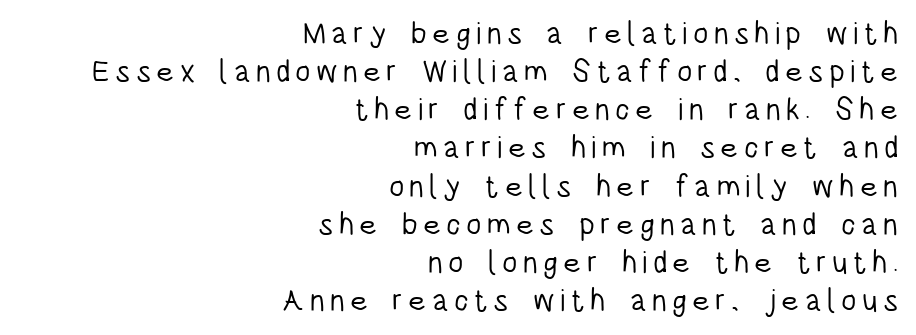
{"serif": "no", "italic": "no", "bold": "no", "weight": "light", "width": "condensed", "stroke_contrast": "low", "x_height": "large", "monospaced": "no", "underline": "no", "align": "right", "line_spacing_ratio": 1.23, "glyph_px": 31}
